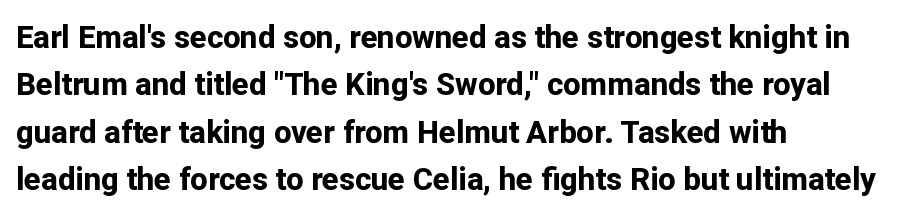
{"serif": "no", "italic": "no", "bold": "yes", "weight": "bold", "width": "normal", "stroke_contrast": "low", "x_height": "medium", "monospaced": "no", "underline": "no", "align": "left", "line_spacing": "normal", "line_spacing_ratio": 1.53, "letter_spacing": "normal", "letter_spacing_em": 0.0, "glyph_px": 31}
